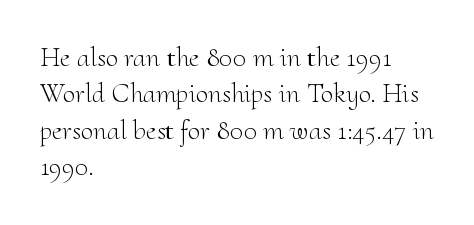
The image shows 28 px light serif type, upright; set left-aligned, normal line spacing (1.3x), normal letter spacing, not underlined; medium stroke contrast and a small x-height.
